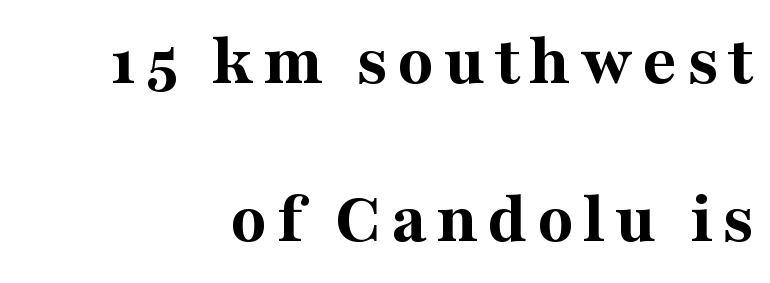
Q: Is the text bold? A: Yes.
Q: Is the text italic (slanted)? A: No, it is upright.
Q: Is the typeface a serif or a sans-serif typeface? A: Serif.
Q: Is the text underlined? A: No.
Q: How is the paragraph aligned? A: Right-aligned.
Q: Is the spacing between lines tight, normal or loose? A: Loose.
Q: Width (condensed, normal, or wide)? A: Normal.
Q: Stroke contrast? A: Medium.
Q: x-height? A: Medium.
Q: Monospaced? A: No.
